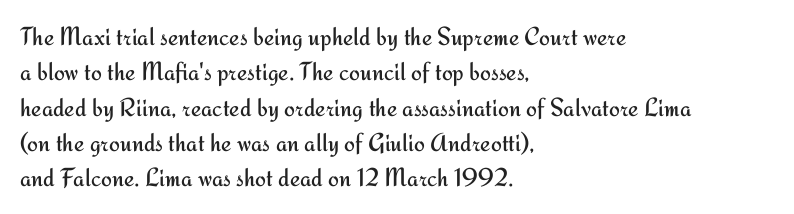
Q: Is the text bold? A: No.
Q: Is the text italic (slanted)? A: No, it is upright.
Q: Is the text underlined? A: No.
Q: How is the paragraph aligned? A: Left-aligned.
Q: Is the spacing between letters normal or unusually wide? A: Normal.
Q: Is the spacing between lines tight, normal or loose? A: Normal.
